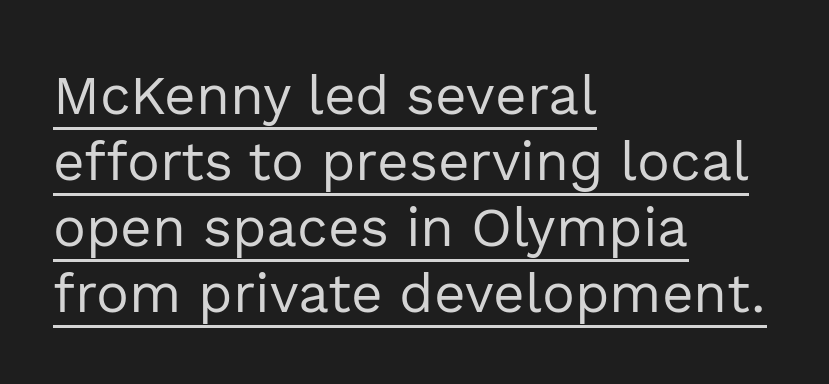
The image shows 55 px regular-weight sans-serif type, upright; set left-aligned, line spacing 1.2x, normal letter spacing, underlined; a medium x-height.
